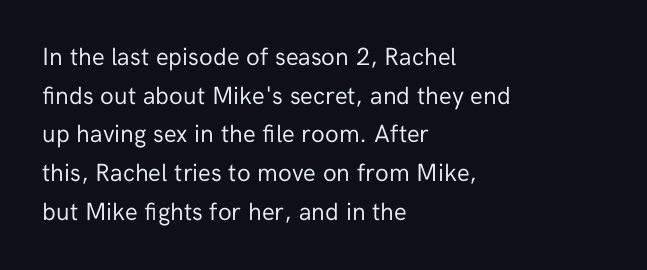
{"italic": "no", "bold": "no", "underline": "no", "align": "left", "line_spacing": "normal", "line_spacing_ratio": 1.55, "letter_spacing": "normal", "letter_spacing_em": 0.0, "glyph_px": 25}
